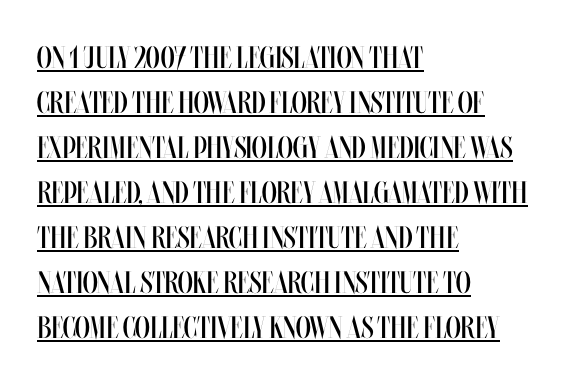
{"italic": "no", "bold": "no", "weight": "regular", "width": "condensed", "stroke_contrast": "medium", "x_height": "large", "monospaced": "no", "underline": "yes", "align": "left", "line_spacing": "normal", "line_spacing_ratio": 1.45, "letter_spacing": "normal", "letter_spacing_em": 0.0, "glyph_px": 31}
